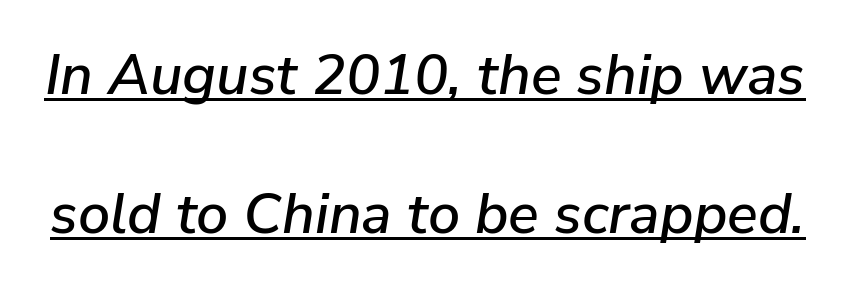
The image shows 57 px text type, italic (leaning right); set loose line spacing (2.43x), normal letter spacing, underlined; low stroke contrast and a medium x-height.
